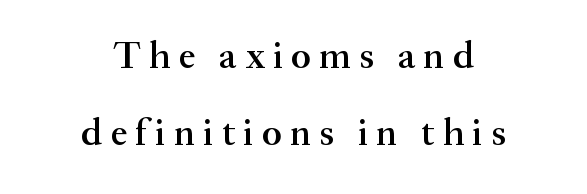
{"serif": "yes", "italic": "no", "bold": "semi", "weight": "semibold", "width": "normal", "stroke_contrast": "medium", "x_height": "small", "monospaced": "no", "underline": "no", "align": "center", "line_spacing": "loose", "line_spacing_ratio": 2.02, "letter_spacing": "wide", "letter_spacing_em": 0.22, "glyph_px": 38}
